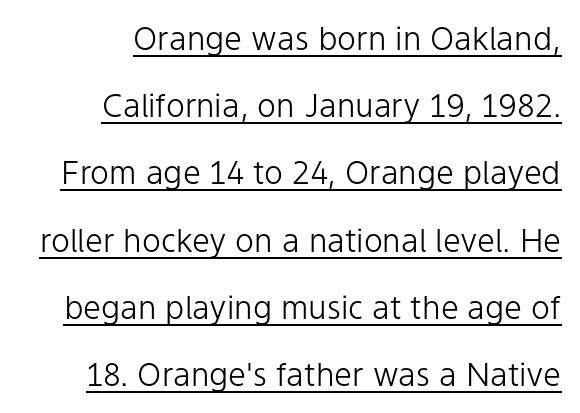
{"serif": "no", "italic": "no", "bold": "no", "weight": "light", "width": "normal", "stroke_contrast": "low", "x_height": "medium", "monospaced": "no", "underline": "yes", "align": "right", "line_spacing": "loose", "line_spacing_ratio": 2.1, "letter_spacing": "normal", "letter_spacing_em": 0.0, "glyph_px": 32}
